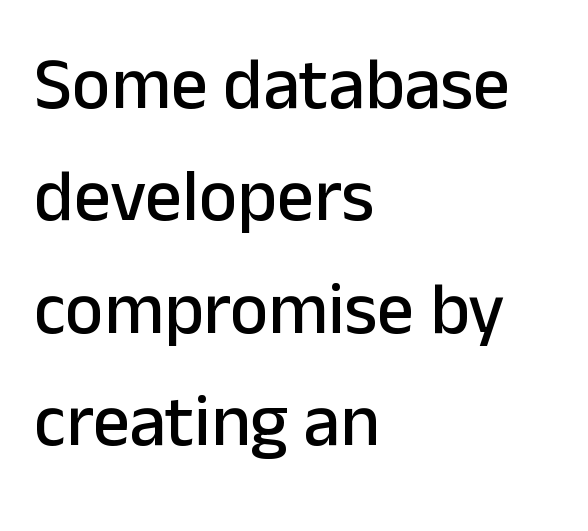
{"serif": "no", "italic": "no", "width": "normal", "stroke_contrast": "low", "x_height": "medium", "monospaced": "no", "underline": "no", "align": "left", "line_spacing": "normal", "line_spacing_ratio": 1.54, "letter_spacing": "normal", "letter_spacing_em": 0.0, "glyph_px": 73}
